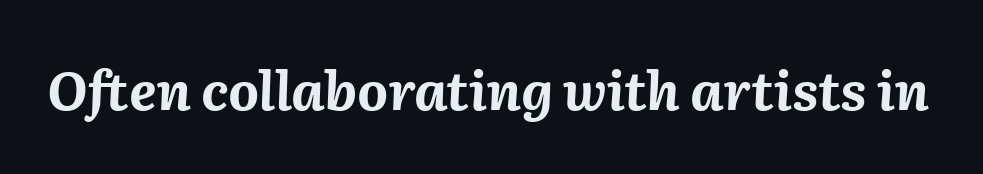
{"italic": "yes", "lean": "right", "slant_degrees": 2, "bold": "yes", "weight": "bold", "width": "normal", "stroke_contrast": "medium", "x_height": "medium", "monospaced": "no", "underline": "no", "letter_spacing": "normal", "letter_spacing_em": 0.0, "glyph_px": 53}
